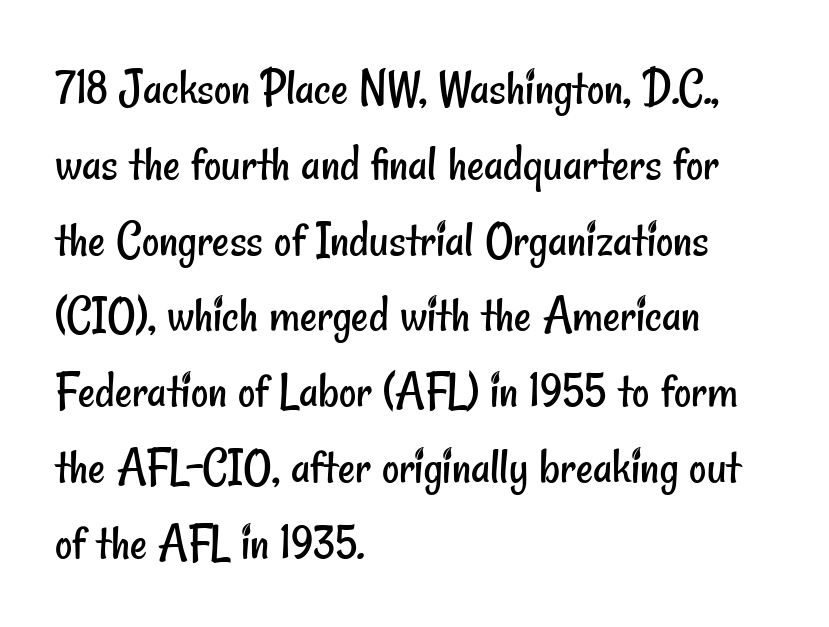
Does the type have serifs? No, each stem ends abruptly. Each letter keeps its own natural width here, so spacing adapts to shape. Weight: in the light-to-regular range. What stands out about the letter spacing? Nothing — it is the standard amount. Does the copy run flush right? No — it runs flush left. One glance says typical: line gaps are just what's usual.
